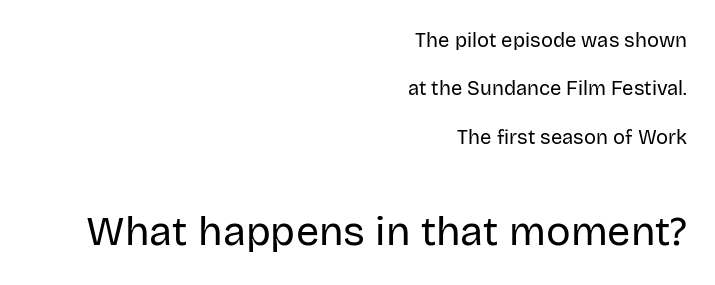
Plain, unruled lines of type. In terms of letterform style, serifs are entirely absent. This sample is right-justified, so line beginnings fall wherever the words allow. Size contrast runs from small at the top to large at the bottom. Quick note: interline space is abundant.
